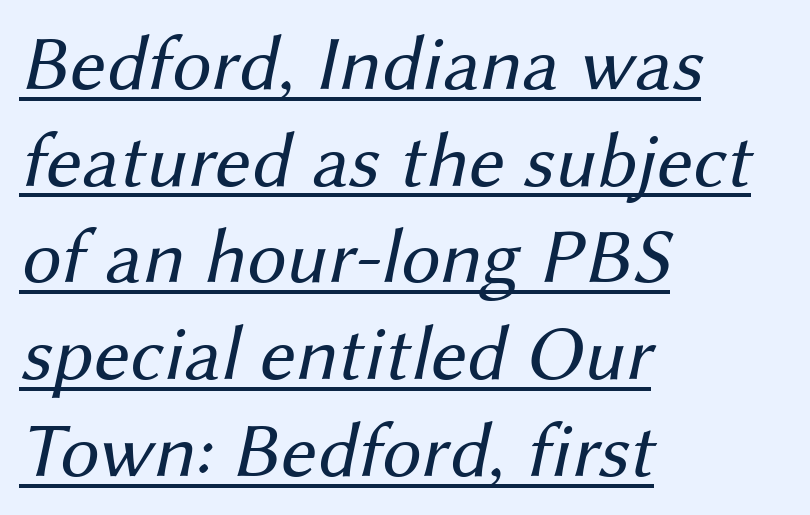
{"serif": "no", "bold": "no", "weight": "regular", "width": "normal", "stroke_contrast": "medium", "x_height": "medium", "monospaced": "no", "underline": "yes", "align": "left", "line_spacing_ratio": 1.24, "letter_spacing": "normal", "letter_spacing_em": 0.0, "glyph_px": 78}
